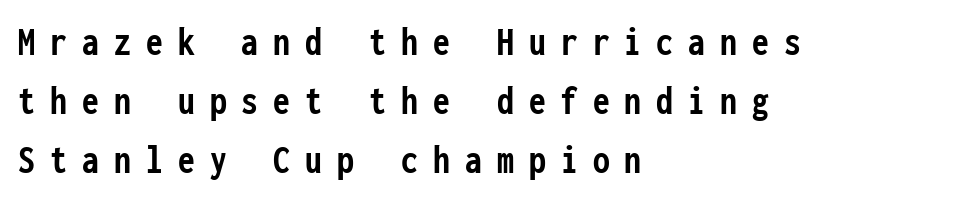
Q: Is the text bold? A: Yes.
Q: Is the text italic (slanted)? A: No, it is upright.
Q: Is the typeface a serif or a sans-serif typeface? A: Sans-serif.
Q: Is the text underlined? A: No.
Q: How is the paragraph aligned? A: Left-aligned.
Q: Is the spacing between letters normal or unusually wide? A: Unusually wide.
Q: Is the spacing between lines tight, normal or loose? A: Normal.
Q: Width (condensed, normal, or wide)? A: Condensed.
Q: Stroke contrast? A: Low.
Q: x-height? A: Medium.
Q: Monospaced? A: Yes.
